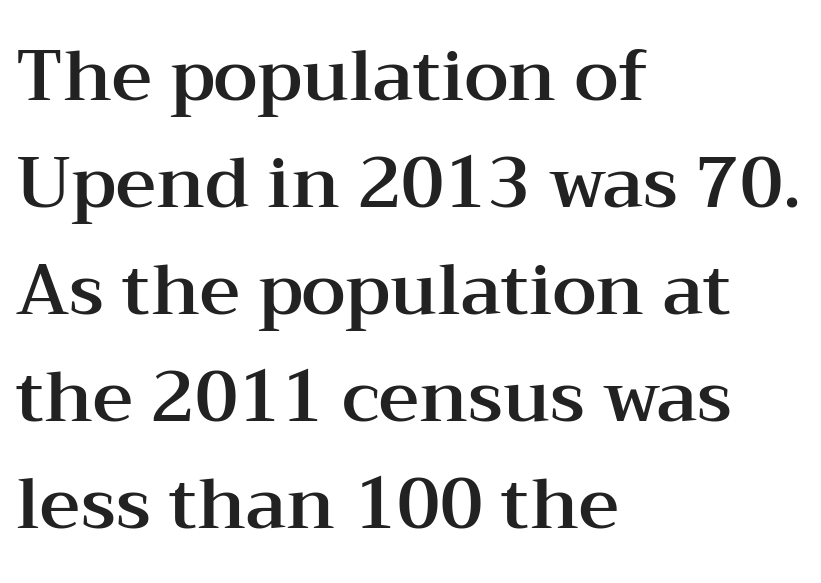
{"serif": "yes", "italic": "no", "width": "wide", "stroke_contrast": "medium", "x_height": "medium", "monospaced": "no", "underline": "no", "align": "left", "line_spacing": "normal", "line_spacing_ratio": 1.53, "letter_spacing": "normal", "letter_spacing_em": 0.0, "glyph_px": 70}
